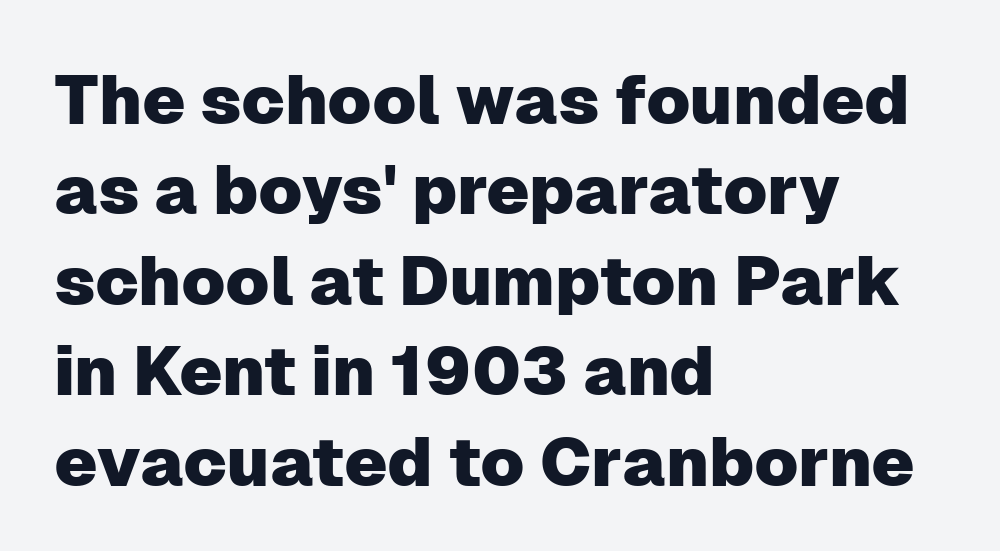
{"serif": "no", "italic": "no", "width": "normal", "stroke_contrast": "low", "x_height": "medium", "monospaced": "no", "underline": "no", "align": "left", "line_spacing": "normal", "line_spacing_ratio": 1.31, "letter_spacing": "normal", "letter_spacing_em": 0.0, "glyph_px": 69}
